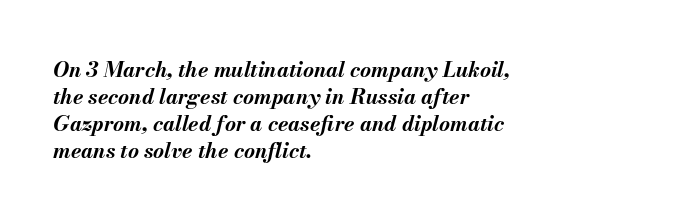
{"italic": "yes", "lean": "right", "slant_degrees": 13, "bold": "yes", "underline": "no", "align": "left", "line_spacing": "normal", "line_spacing_ratio": 1.29, "letter_spacing": "normal", "letter_spacing_em": 0.0, "glyph_px": 21}
